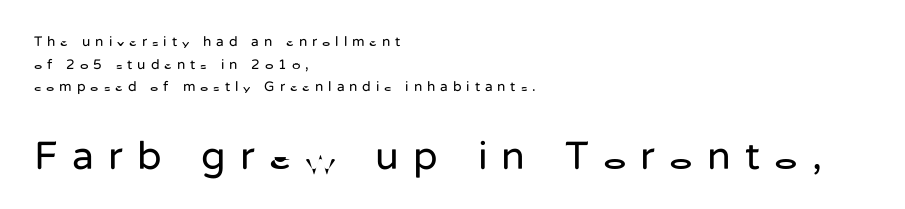
Check where the strokes stop: nothing finishes them off — pure sans. The space directly below the letters is spotless. Larger block? The one below; the one above is distinctly smaller. When letters stand straight like this, we call the style roman or upright.
